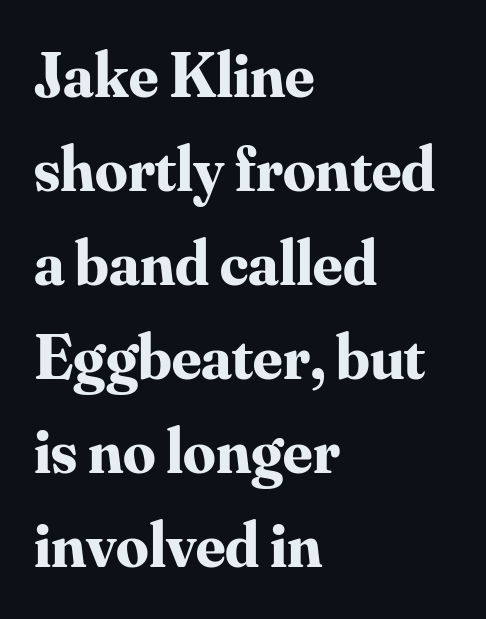
The image shows 64 px bold serif type, upright; set left-aligned, normal line spacing (1.47x), normal letter spacing, not underlined; medium stroke contrast and a small x-height.
